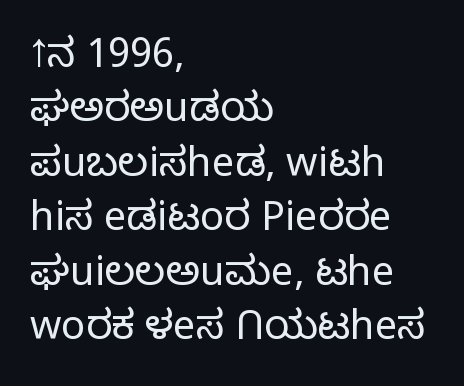
Leftover space on each line is placed entirely after the last word. The lines sit at an ordinary, default distance from one another. Tall strokes in this sample are plumb rather than angled. The glyphs are unaccompanied by any horizontal stroke below them.
